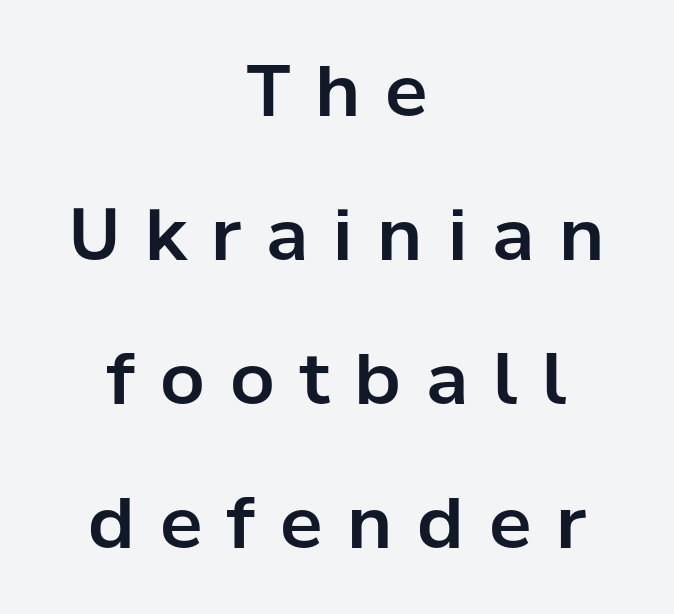
Q: Is the text italic (slanted)? A: No, it is upright.
Q: Is the typeface a serif or a sans-serif typeface? A: Sans-serif.
Q: Is the text underlined? A: No.
Q: How is the paragraph aligned? A: Centered.
Q: Is the spacing between letters normal or unusually wide? A: Unusually wide.
Q: Is the spacing between lines tight, normal or loose? A: Loose.
Q: Width (condensed, normal, or wide)? A: Normal.
Q: Stroke contrast? A: Low.
Q: x-height? A: Medium.
Q: Monospaced? A: No.
